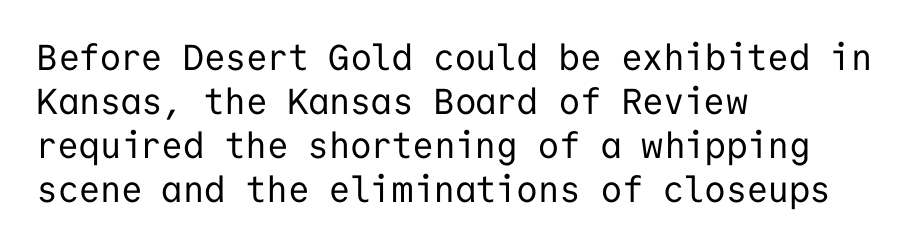
Check under the words: just untouched page. When letters stand straight like this, we call the style roman or upright. The ragged edge is on the right, which tells us the setting is flush left. The cut favours lightness, reaching ordinary text weight at its darkest. Stroke terminals: plain, sans-serif.
